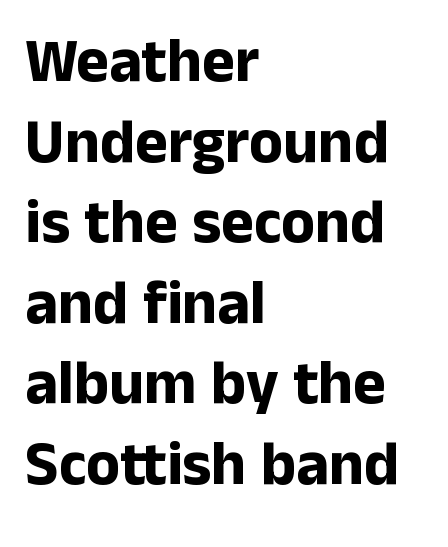
Q: Is the text bold? A: Yes.
Q: Is the text italic (slanted)? A: No, it is upright.
Q: Is the typeface a serif or a sans-serif typeface? A: Sans-serif.
Q: Is the text underlined? A: No.
Q: How is the paragraph aligned? A: Left-aligned.
Q: Is the spacing between letters normal or unusually wide? A: Normal.
Q: Is the spacing between lines tight, normal or loose? A: Normal.
Q: Width (condensed, normal, or wide)? A: Normal.
Q: Stroke contrast? A: Low.
Q: x-height? A: Medium.
Q: Monospaced? A: No.
